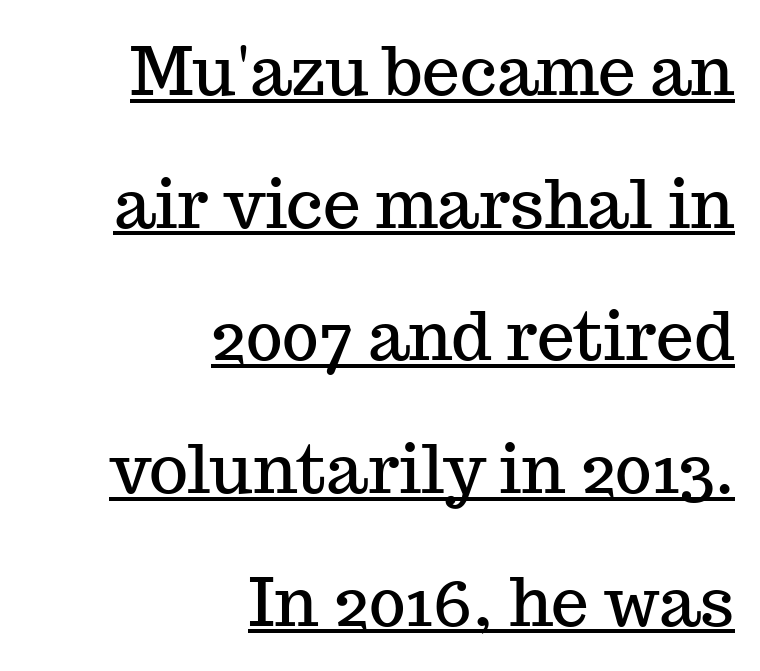
Alignment: flush right. Compared with typical paragraphs, the rows here are farther apart. Tall strokes in this sample are plumb rather than angled. The rendering uses natural spacing where letterforms have individual widths.
